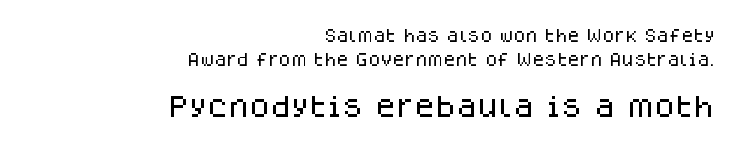
Has an underline been added? It has not. Nothing unusual about the tracking: characters are spaced as the font intends. Is there any slant? The stems are plumb. Line endings align vertically; line beginnings do not.
